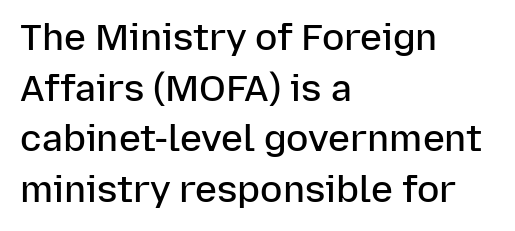
{"serif": "no", "italic": "no", "bold": "semi", "weight": "semibold", "width": "normal", "stroke_contrast": "low", "x_height": "medium", "monospaced": "no", "underline": "no", "align": "left", "line_spacing": "normal", "line_spacing_ratio": 1.37, "letter_spacing": "normal", "letter_spacing_em": 0.0, "glyph_px": 37}
